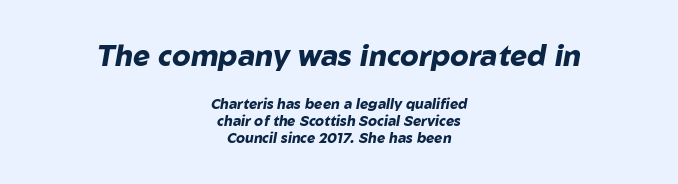
Q: Is the text bold? A: Yes.
Q: Is the text italic (slanted)? A: Yes, it leans right by about 10 degrees.
Q: Is the text underlined? A: No.
Q: How is the paragraph aligned? A: Centered.
Q: Is the spacing between letters normal or unusually wide? A: Normal.
Q: Which block of text is set in a larger size, the first (top) or the second (bottom)? A: The first (top) one.
Q: Width (condensed, normal, or wide)? A: Normal.
Q: Stroke contrast? A: Low.
Q: x-height? A: Medium.
Q: Monospaced? A: No.
